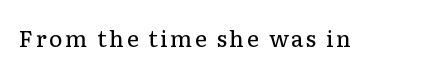
Q: Is the text bold? A: No.
Q: Is the text italic (slanted)? A: No, it is upright.
Q: Is the text underlined? A: No.
